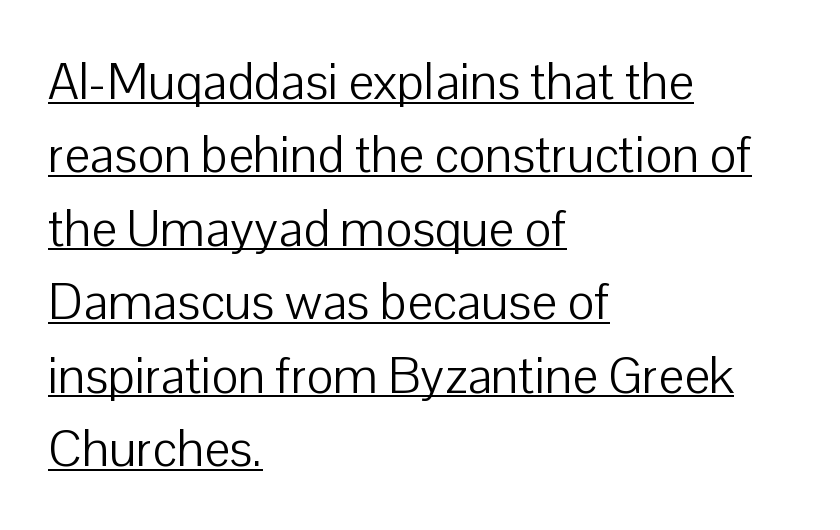
The image shows 51 px light sans-serif type, upright; set left-aligned, normal line spacing (1.44x), normal letter spacing, underlined; low stroke contrast and a medium x-height.
